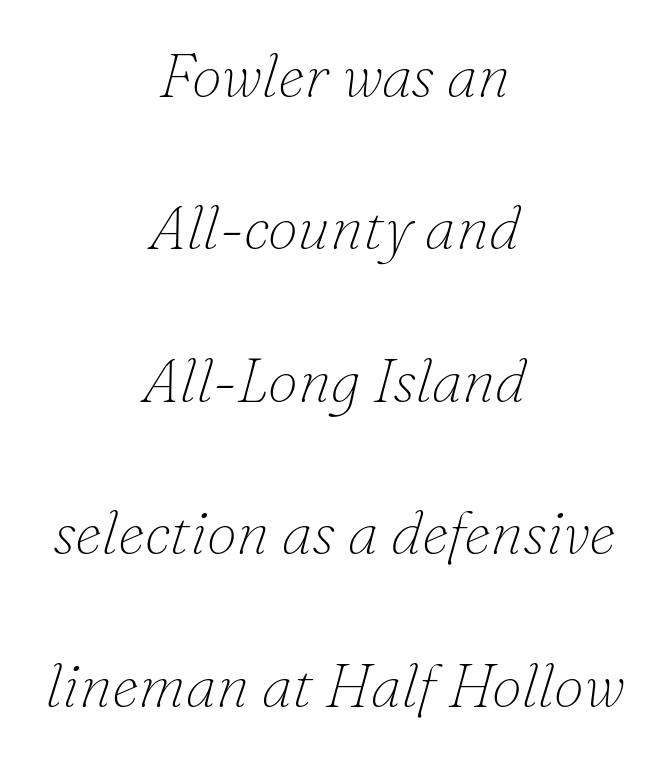
{"serif": "yes", "italic": "yes", "lean": "right", "slant_degrees": 16, "bold": "no", "weight": "thin", "width": "normal", "stroke_contrast": "low", "x_height": "small", "monospaced": "no", "underline": "no", "align": "center", "line_spacing": "loose", "line_spacing_ratio": 2.5, "letter_spacing": "normal", "letter_spacing_em": 0.0, "glyph_px": 61}
